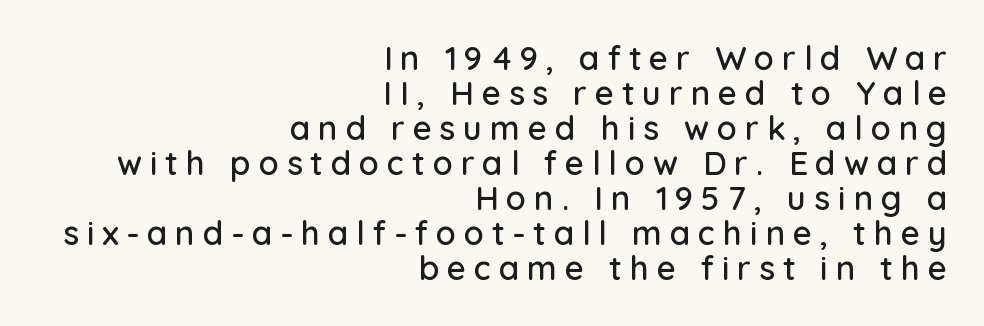
The image shows 33 px sans-serif type, upright; set right-aligned, tight line spacing (1.06x), unusually wide letter spacing (+0.24 em), not underlined; low stroke contrast and a medium x-height.
